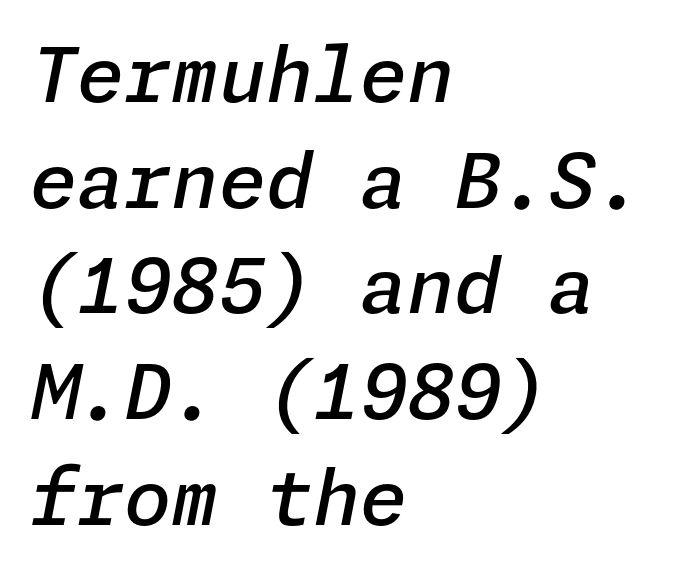
Q: Is the text bold? A: Semi-bold.
Q: Is the text italic (slanted)? A: Yes, it leans right by about 11 degrees.
Q: Is the text underlined? A: No.
Q: How is the paragraph aligned? A: Left-aligned.
Q: Is the spacing between letters normal or unusually wide? A: Normal.
Q: Is the spacing between lines tight, normal or loose? A: Normal.
Q: Width (condensed, normal, or wide)? A: Normal.
Q: Stroke contrast? A: Low.
Q: x-height? A: Medium.
